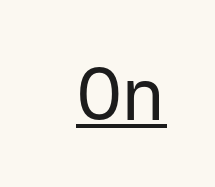
The image shows 76 px regular-weight sans-serif type, upright, monospaced; set normal letter spacing, underlined; low stroke contrast and a medium x-height.
